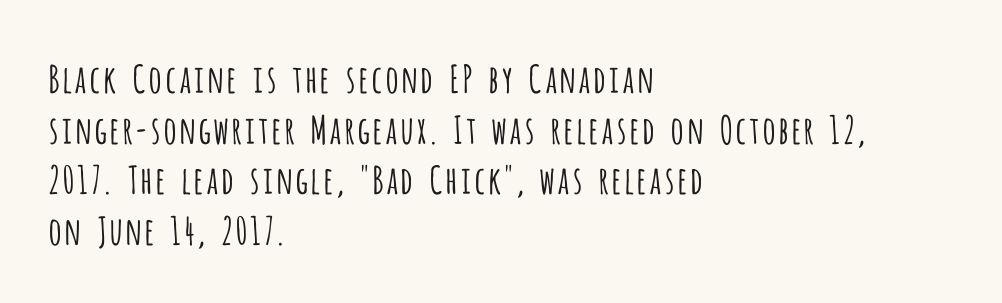
{"serif": "no", "italic": "no", "bold": "no", "weight": "light", "width": "condensed", "stroke_contrast": "low", "x_height": "large", "monospaced": "no", "underline": "no", "align": "left", "line_spacing": "normal", "line_spacing_ratio": 1.33, "letter_spacing": "normal", "letter_spacing_em": 0.0, "glyph_px": 38}
